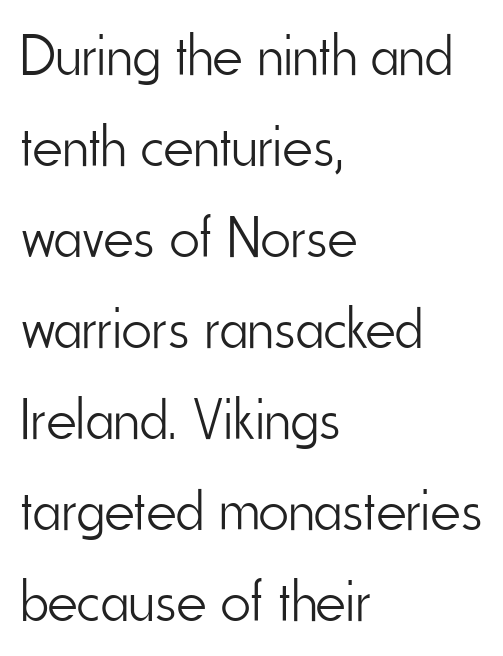
The glyphs in this specimen are sans serif. Normally led — the rows are evenly, conventionally spaced. Characters follow at the spacing the type designer built in. Think of a printed novel: that variable character pitch is what you see here. When letters stand straight like this, we call the style roman or upright.
